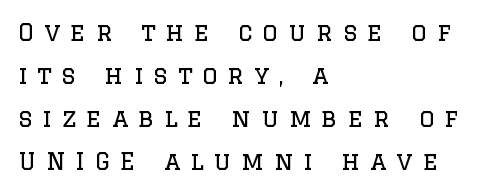
The image shows 24 px text type, upright; set left-aligned, line spacing 1.79x, unusually wide letter spacing (+0.42 em), not underlined.
